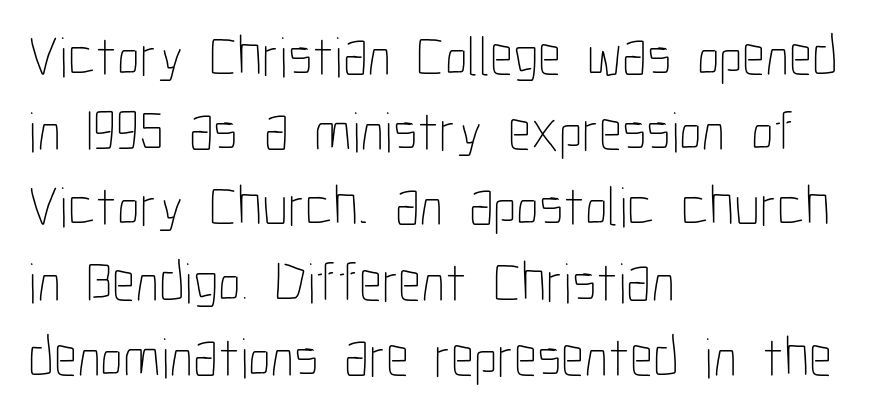
In terms of leading, this rendering sits right in the middle. The letters advance in unequal steps, a hallmark of proportional type. The area under the type is left untouched. This is not heavy type; no bold has been used. Short note: letters normally spaced. Notice how the stems are strictly vertical — no italics here.
